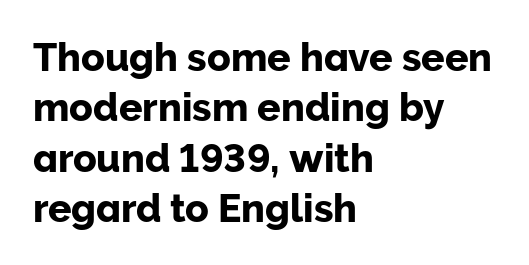
The image shows 39 px sans-serif type, upright; set left-aligned, normal line spacing (1.29x), normal letter spacing, not underlined; low stroke contrast and a medium x-height.
